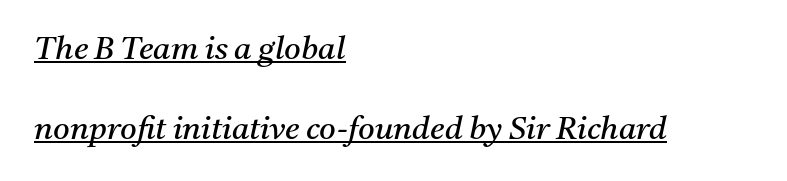
The image shows 32 px regular-weight serif type, italic (leaning right); set left-aligned, loose line spacing (2.49x), normal letter spacing, underlined; medium stroke contrast and a medium x-height.
